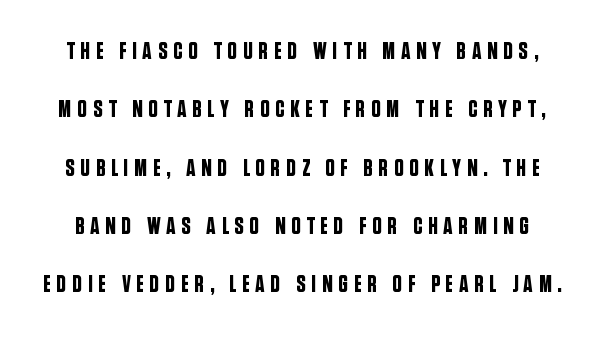
The image shows 24 px text type, upright; set loose line spacing (2.43x), unusually wide letter spacing (+0.23 em), not underlined.
